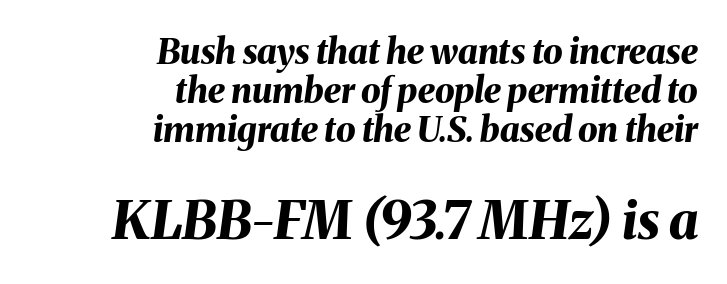
{"italic": "yes", "lean": "right", "slant_degrees": 8, "bold": "yes", "weight": "bold", "width": "normal", "stroke_contrast": "medium", "x_height": "medium", "monospaced": "no", "underline": "no", "align": "right", "line_spacing": "tight", "line_spacing_ratio": 1.11, "letter_spacing": "normal", "letter_spacing_em": 0.0, "larger_block": "second", "size_ratio": 1.49, "glyph_px": 52}
